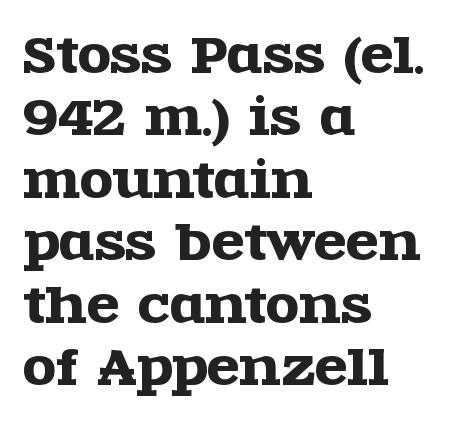
The image shows 48 px wide serif type, upright; set left-aligned, normal line spacing (1.3x), normal letter spacing, not underlined; a large x-height.
